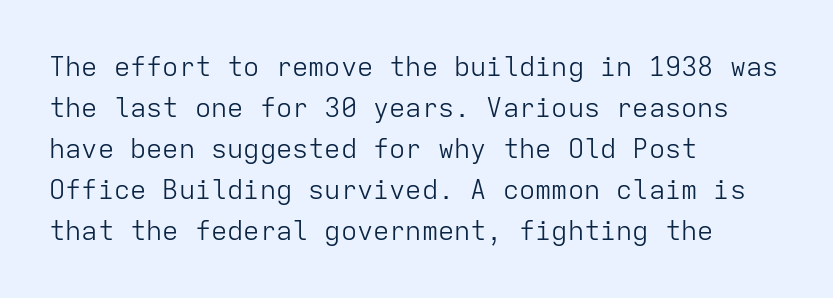
{"italic": "no", "bold": "no", "underline": "no", "align": "left", "line_spacing": "normal", "line_spacing_ratio": 1.52, "letter_spacing": "normal", "letter_spacing_em": 0.0, "glyph_px": 27}
